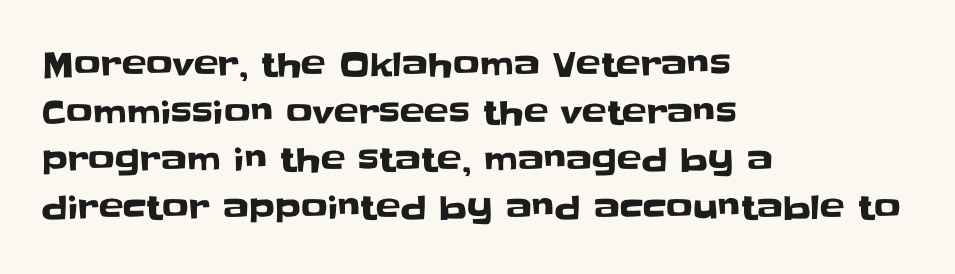
{"serif": "no", "italic": "no", "width": "normal", "stroke_contrast": "low", "x_height": "large", "monospaced": "no", "underline": "no", "align": "left", "line_spacing": "normal", "line_spacing_ratio": 1.44, "letter_spacing": "normal", "letter_spacing_em": 0.0, "glyph_px": 33}
